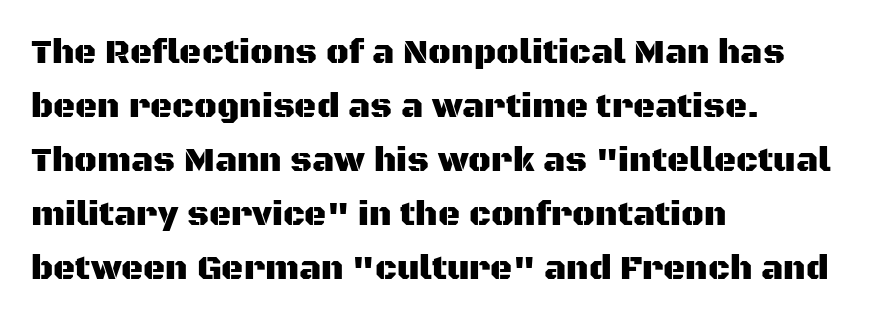
Every row of glyphs begins at an identical x-position on the left. This sample uses plain, unmodified letter spacing. Think of a printed novel: that variable character pitch is what you see here. One glance says typical: line gaps are just what's usual.
